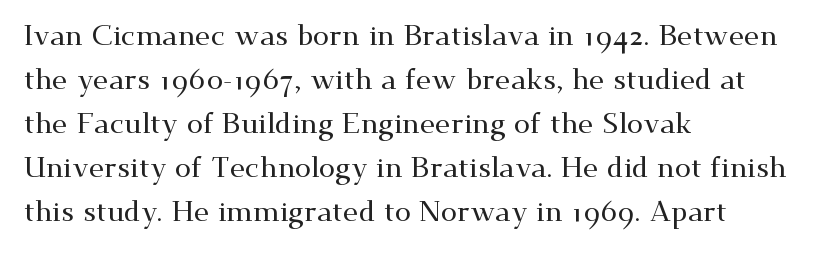
The font family rendered here belongs to the serif group. Each letter keeps its own natural width here, so spacing adapts to shape. Students, note that the glyphs here touch the page at normal intervals. Vertical spacing — default. The passage is arranged the way most books set body copy — flush left. Quick note: underline off.
